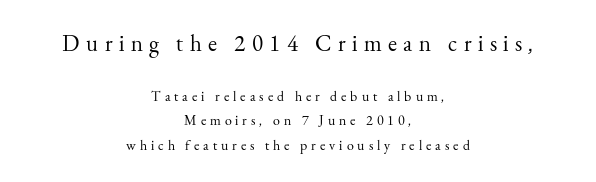
{"italic": "no", "bold": "no", "underline": "no", "align": "center", "line_spacing_ratio": 1.75, "letter_spacing": "wide", "letter_spacing_em": 0.28, "larger_block": "first", "size_ratio": 1.64, "glyph_px": 23}
